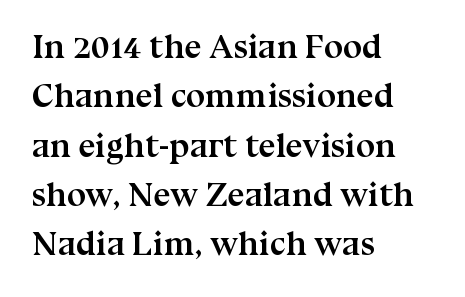
Q: Is the text bold? A: Yes.
Q: Is the text italic (slanted)? A: No, it is upright.
Q: Is the typeface a serif or a sans-serif typeface? A: Serif.
Q: Is the text underlined? A: No.
Q: How is the paragraph aligned? A: Left-aligned.
Q: Is the spacing between letters normal or unusually wide? A: Normal.
Q: Is the spacing between lines tight, normal or loose? A: Normal.
Q: Width (condensed, normal, or wide)? A: Normal.
Q: Stroke contrast? A: Medium.
Q: x-height? A: Medium.
Q: Monospaced? A: No.
